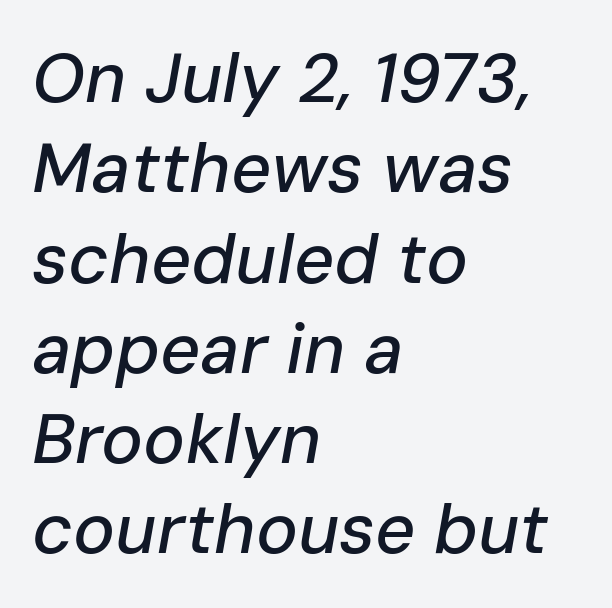
Which margin do the lines hug? The left one — the right edge is uneven. How would I describe the line gaps? Plain and ordinary. Between one letter and the next there's only the usual sliver of space. The axis of the letterforms is tilted away from vertical.
